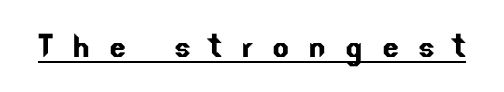
The image shows 40 px sans-serif type; set unusually wide letter spacing (+0.47 em), underlined; low stroke contrast and a small x-height.
